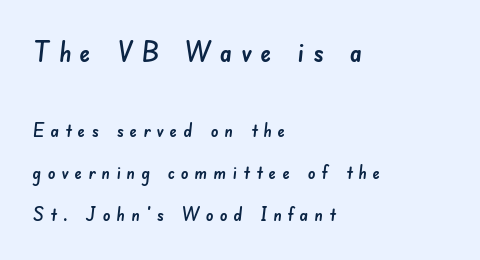
{"serif": "no", "width": "normal", "stroke_contrast": "low", "x_height": "small", "monospaced": "no", "underline": "no", "align": "left", "line_spacing": "loose", "line_spacing_ratio": 2.21, "letter_spacing": "wide", "letter_spacing_em": 0.32, "larger_block": "first", "size_ratio": 1.47, "glyph_px": 28}
